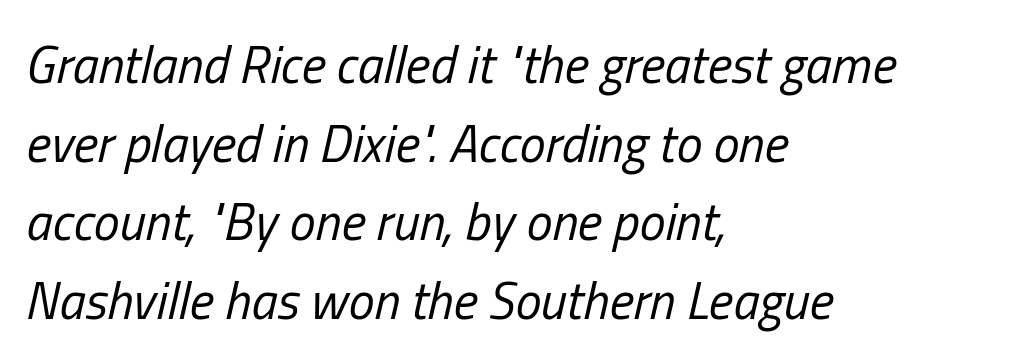
Stems here are at most as thick as an everyday book face. The rendering uses natural spacing where letterforms have individual widths. Characters are canted at an angle relative to the baseline's perpendicular. The horizontal fit of the characters is conventional and even. Compared with a centered layout, this one pins lines to the left instead.
